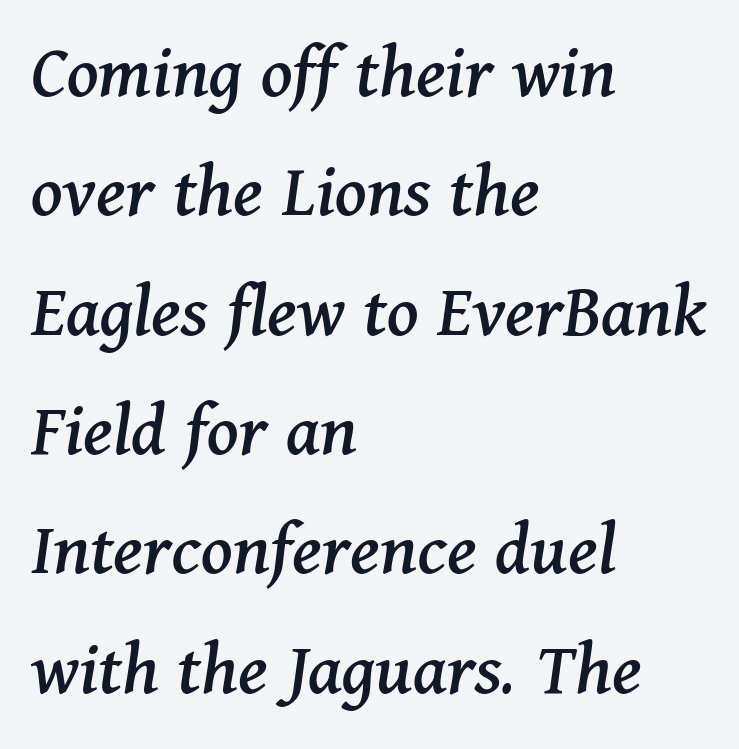
A student would call this left alignment; a typographer would say flush left, rag right. The string is rendered with underlining switched off. You can tell from the footed stems that serif type was used. Notice how descenders clear the ascenders below comfortably — that's standard leading.
